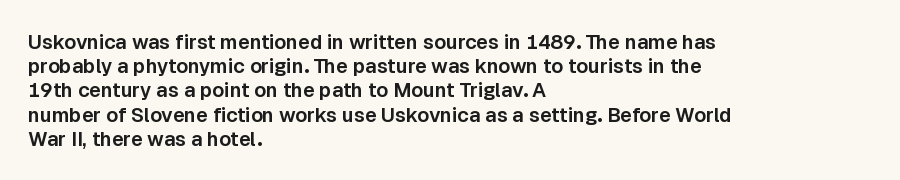
If you drew a line through each stem, it would be perfectly vertical. The line texture is even and compact thanks to regular tracking. Which margin do the lines hug? The left one — the right edge is uneven. Letters rest on an invisible, unmarked baseline.
